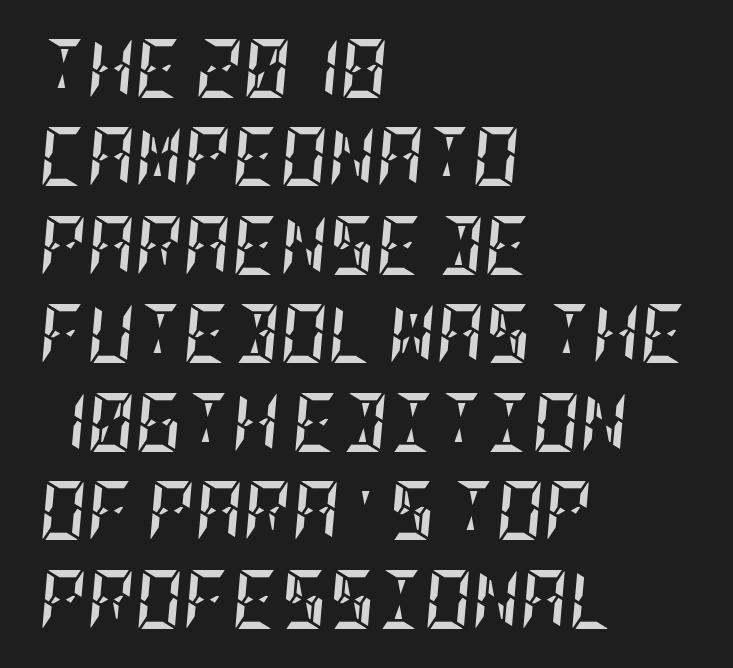
The letters sit at their default tracking, neither squeezed nor spread. Horizontal alignment here is leftward, the default for most running prose. The block of text has a typical density, with ordinary space between rows. Stroke thickness is high; the sample reads as a true bold.
